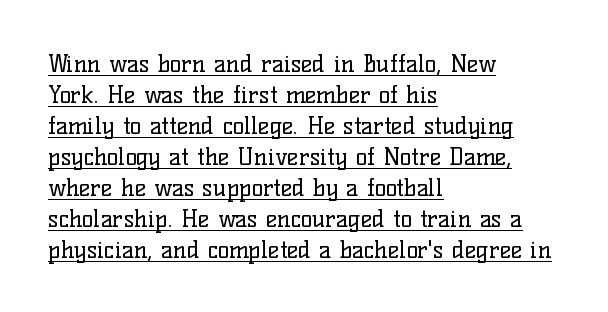
The image shows 24 px text type, upright; set left-aligned, normal line spacing (1.29x), normal letter spacing, underlined.
